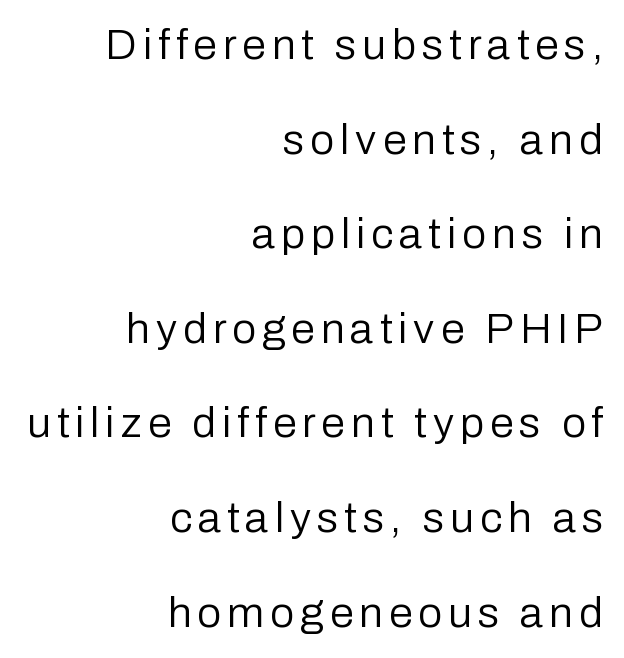
The image shows 43 px regular-weight sans-serif type, upright; set right-aligned, loose line spacing (2.2x), not underlined; low stroke contrast and a medium x-height.
